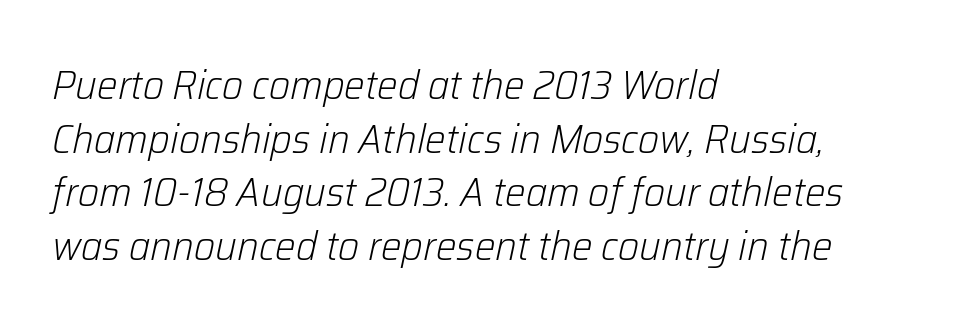
{"italic": "yes", "lean": "right", "slant_degrees": 12, "bold": "no", "weight": "light", "width": "normal", "stroke_contrast": "low", "x_height": "medium", "monospaced": "no", "underline": "no", "align": "left", "line_spacing": "normal", "line_spacing_ratio": 1.31, "letter_spacing": "normal", "letter_spacing_em": 0.0, "glyph_px": 41}
